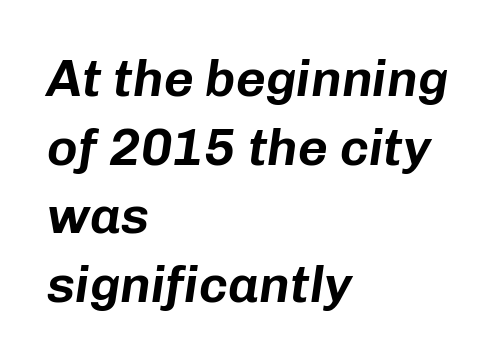
The image shows 52 px text type, italic (leaning right); set left-aligned, normal line spacing (1.32x), normal letter spacing, not underlined; low stroke contrast and a medium x-height.
